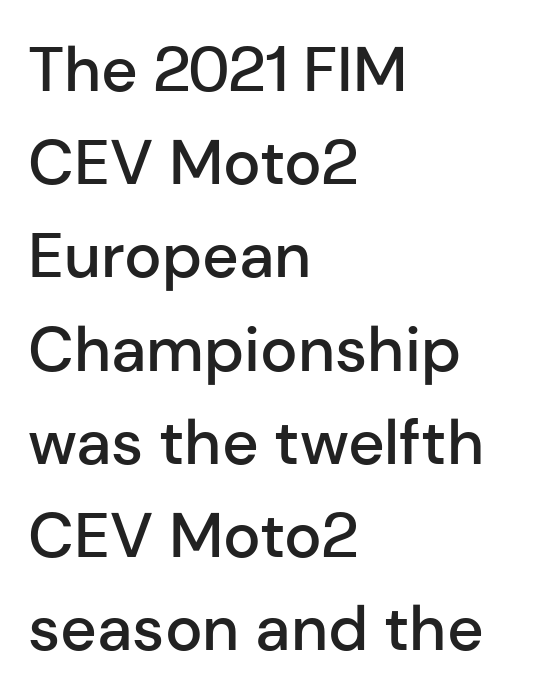
Q: Is the text bold? A: Semi-bold.
Q: Is the text italic (slanted)? A: No, it is upright.
Q: Is the typeface a serif or a sans-serif typeface? A: Sans-serif.
Q: Is the text underlined? A: No.
Q: How is the paragraph aligned? A: Left-aligned.
Q: Is the spacing between letters normal or unusually wide? A: Normal.
Q: Is the spacing between lines tight, normal or loose? A: Normal.
Q: Width (condensed, normal, or wide)? A: Normal.
Q: Stroke contrast? A: Low.
Q: x-height? A: Medium.
Q: Monospaced? A: No.
